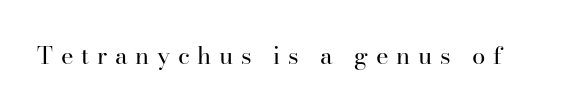
{"italic": "no", "bold": "no", "underline": "no", "letter_spacing": "wide", "letter_spacing_em": 0.32, "glyph_px": 24}
